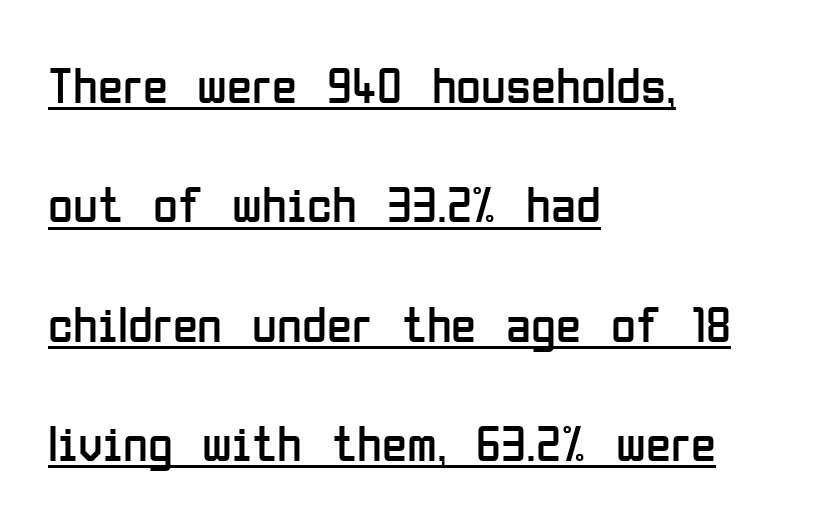
This is sans-serif lettering, the kind often seen on screens and signage. Like a heading marked for emphasis, these lines bear an underscore. Leftover space on each line is placed entirely after the last word. Short note: letters normally spaced. Heft: none added — not bold. Leading is clearly above the norm, producing a sparse column.
